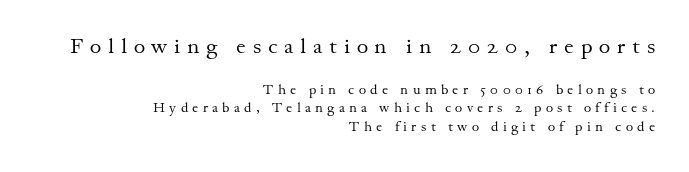
Q: Is the text bold? A: No.
Q: Is the text italic (slanted)? A: No, it is upright.
Q: Is the text underlined? A: No.
Q: How is the paragraph aligned? A: Right-aligned.
Q: Is the spacing between letters normal or unusually wide? A: Unusually wide.
Q: Is the spacing between lines tight, normal or loose? A: Normal.
Q: Which block of text is set in a larger size, the first (top) or the second (bottom)? A: The first (top) one.
